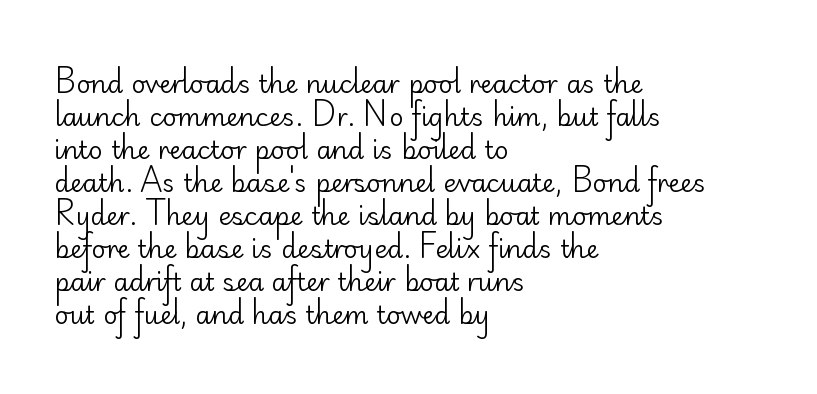
Q: Is the text bold? A: No.
Q: Is the text italic (slanted)? A: No, it is upright.
Q: Is the text underlined? A: No.
Q: How is the paragraph aligned? A: Left-aligned.
Q: Is the spacing between letters normal or unusually wide? A: Normal.
Q: Is the spacing between lines tight, normal or loose? A: Normal.
